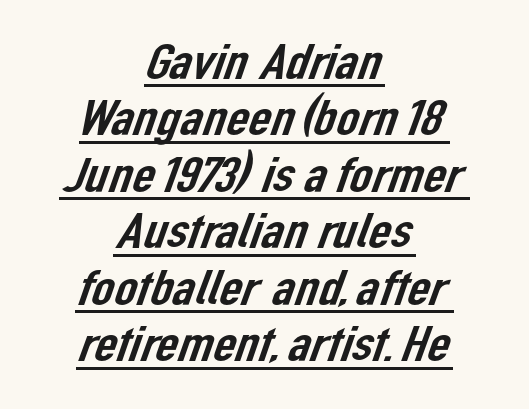
{"serif": "no", "width": "normal", "stroke_contrast": "low", "x_height": "medium", "monospaced": "no", "underline": "yes", "align": "center", "line_spacing": "tight", "line_spacing_ratio": 1.13, "letter_spacing": "normal", "letter_spacing_em": 0.0, "glyph_px": 50}
